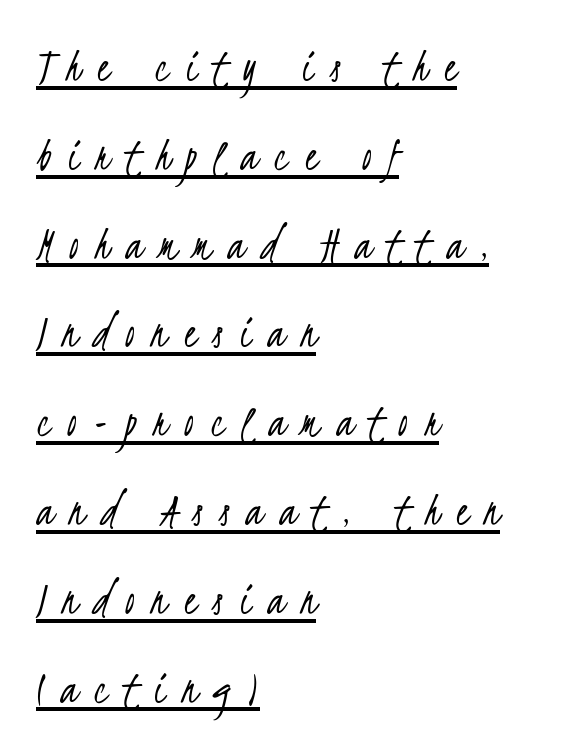
Q: Is the text bold? A: No.
Q: Is the typeface a serif or a sans-serif typeface? A: Sans-serif.
Q: Is the text underlined? A: Yes.
Q: How is the paragraph aligned? A: Left-aligned.
Q: Is the spacing between letters normal or unusually wide? A: Unusually wide.
Q: Width (condensed, normal, or wide)? A: Condensed.
Q: Stroke contrast? A: Low.
Q: x-height? A: Small.
Q: Monospaced? A: No.
